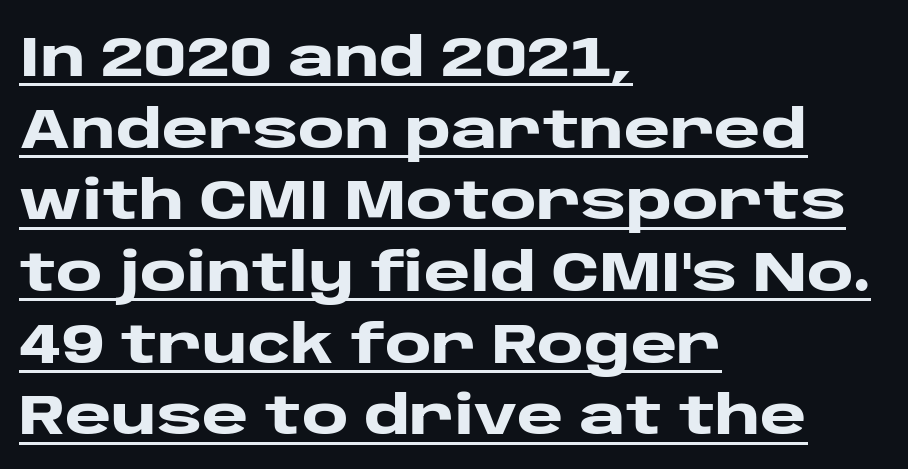
Q: Is the text bold? A: Yes.
Q: Is the text italic (slanted)? A: No, it is upright.
Q: Is the typeface a serif or a sans-serif typeface? A: Sans-serif.
Q: Is the text underlined? A: Yes.
Q: How is the paragraph aligned? A: Left-aligned.
Q: Is the spacing between letters normal or unusually wide? A: Normal.
Q: Is the spacing between lines tight, normal or loose? A: Normal.
Q: Width (condensed, normal, or wide)? A: Wide.
Q: Stroke contrast? A: Low.
Q: x-height? A: Large.
Q: Monospaced? A: No.
